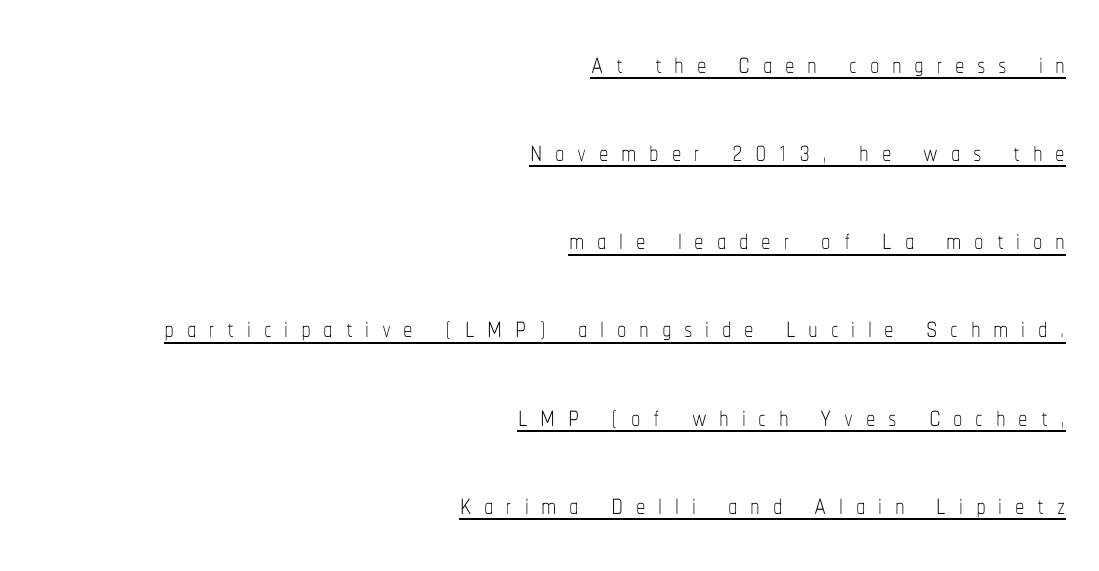
Character widths vary here, with narrow letters taking less room than wide ones. Rows of type keep a wide berth in the vertical direction. Counters stay open thanks to moderate or lighter strokes. Students, observe the line beneath the letters — that is underlining. The gaps between neighbouring characters are conspicuously large. Horizontally, the lines are justified to the trailing edge only.
